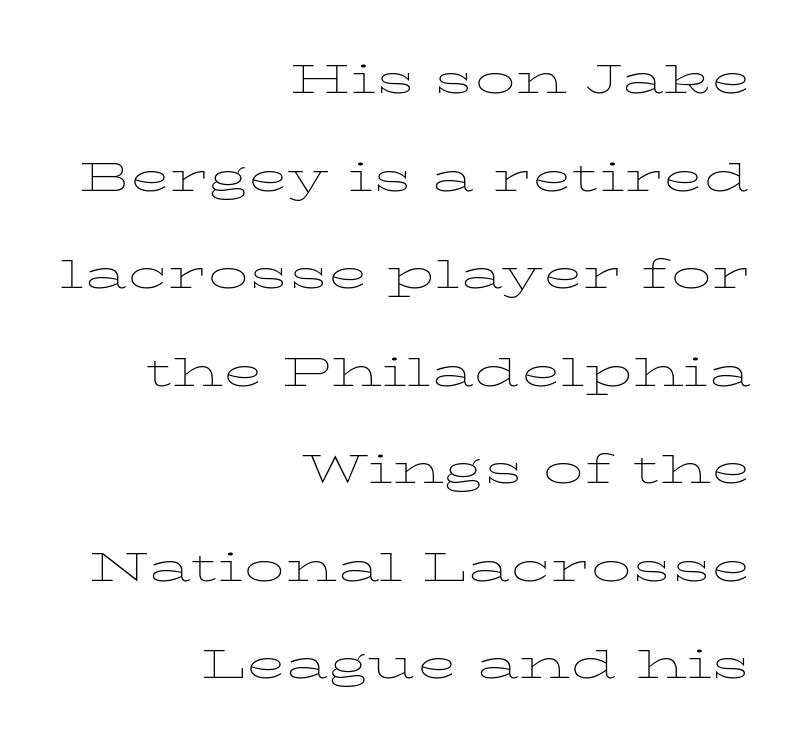
The image shows 53 px thin, wide type, upright; set right-aligned, line spacing 1.84x, normal letter spacing, not underlined; low stroke contrast and a medium x-height.
